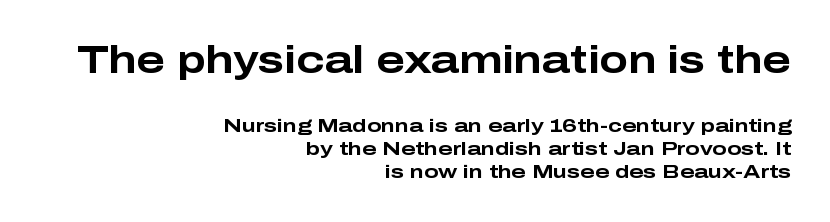
The image shows 38 px bold, wide sans-serif type, upright; set right-aligned, line spacing 1.21x, normal letter spacing, not underlined; the first (top) block is 2.0x larger; low stroke contrast and a medium x-height.
